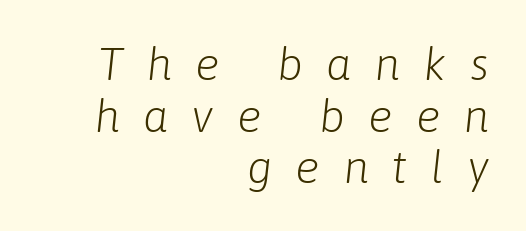
Spacing between characters has been opened up far beyond the box default. These lines are rendered in a variable-pitch font. These lines were composed using italics. Heaviness? Minimal to ordinary, like unemphasized prose.
